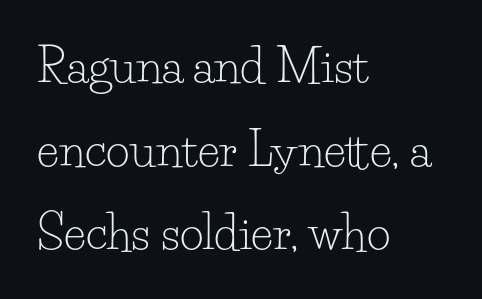
{"serif": "yes", "italic": "no", "bold": "no", "weight": "light", "width": "normal", "stroke_contrast": "low", "x_height": "small", "monospaced": "no", "underline": "no", "align": "left", "line_spacing_ratio": 1.82, "letter_spacing": "normal", "letter_spacing_em": 0.0, "glyph_px": 46}
